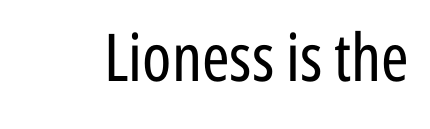
Q: Is the text bold? A: No.
Q: Is the text italic (slanted)? A: No, it is upright.
Q: Is the typeface a serif or a sans-serif typeface? A: Sans-serif.
Q: Is the text underlined? A: No.
Q: Is the spacing between letters normal or unusually wide? A: Normal.
Q: Width (condensed, normal, or wide)? A: Condensed.
Q: Stroke contrast? A: Low.
Q: x-height? A: Medium.
Q: Monospaced? A: No.
